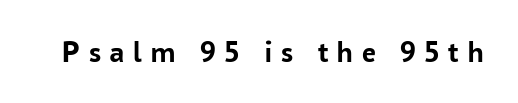
The letters stand upright; this is a roman face. Is the type bold? Yes — the strokes are clearly thick and heavy. Character widths vary here, with narrow letters taking less room than wide ones. Tracking here is generous; glyphs stand well apart from one another.
